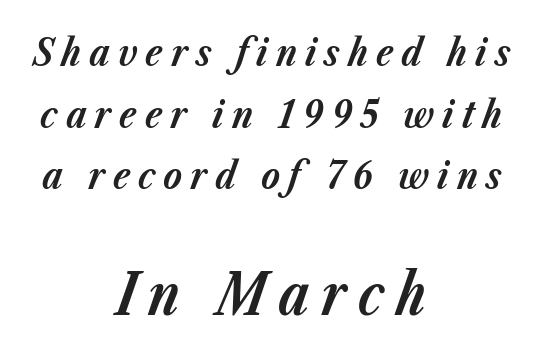
Q: Is the text bold? A: Yes.
Q: Is the text italic (slanted)? A: Yes, it leans right by about 23 degrees.
Q: Is the text underlined? A: No.
Q: How is the paragraph aligned? A: Centered.
Q: Is the spacing between letters normal or unusually wide? A: Unusually wide.
Q: Is the spacing between lines tight, normal or loose? A: Normal.
Q: Which block of text is set in a larger size, the first (top) or the second (bottom)? A: The second (bottom) one.
Q: Width (condensed, normal, or wide)? A: Normal.
Q: Stroke contrast? A: Low.
Q: x-height? A: Medium.
Q: Monospaced? A: No.
